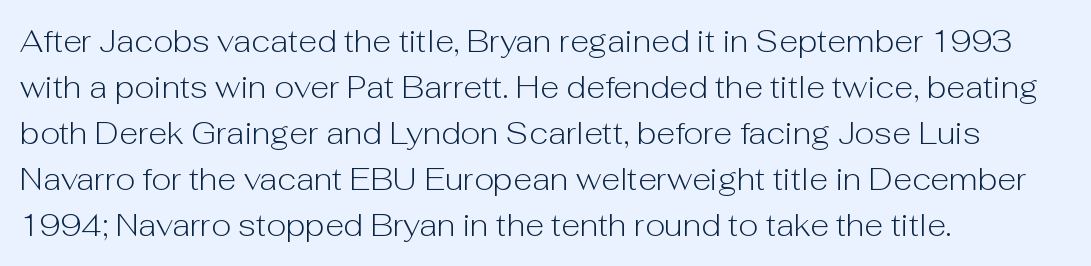
The letterforms sit at book weight or below. This rendering leaves character spacing at its baseline value. You can tell it's not italic because the verticals are truly vertical. The rows are spaced the way most documents space them.
